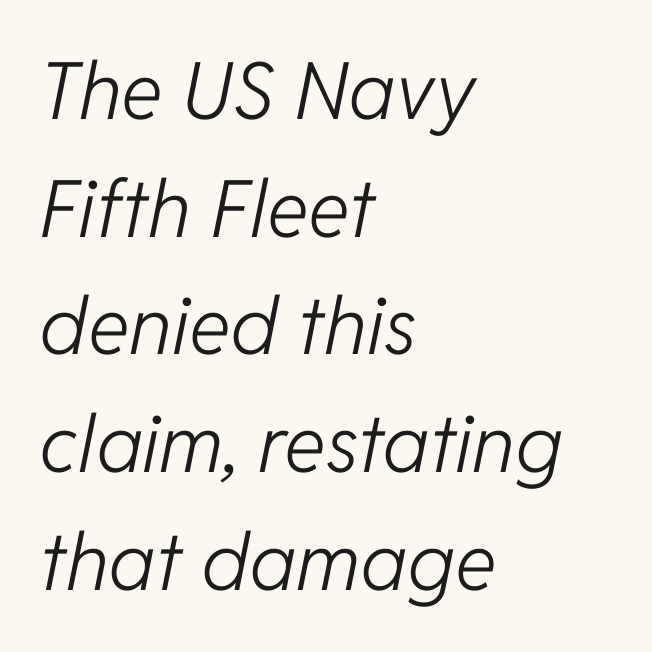
The image shows 79 px light type, italic (leaning right); set left-aligned, normal line spacing (1.49x), normal letter spacing, not underlined; low stroke contrast and a medium x-height.
